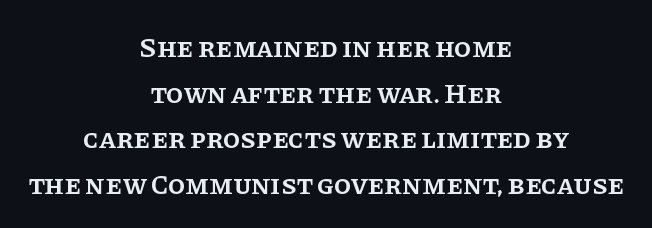
{"serif": "yes", "italic": "no", "bold": "semi", "weight": "semibold", "width": "normal", "stroke_contrast": "low", "x_height": "large", "monospaced": "no", "underline": "no", "align": "center", "line_spacing": "normal", "line_spacing_ratio": 1.63, "letter_spacing": "normal", "letter_spacing_em": 0.0, "glyph_px": 28}
